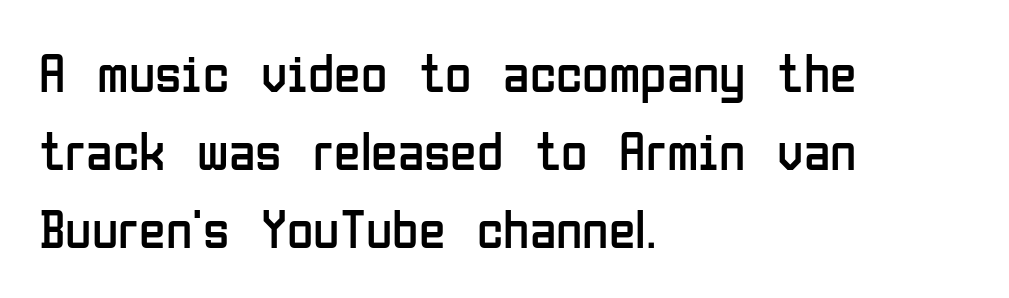
Q: Is the text bold? A: No.
Q: Is the text italic (slanted)? A: No, it is upright.
Q: Is the typeface a serif or a sans-serif typeface? A: Sans-serif.
Q: Is the text underlined? A: No.
Q: How is the paragraph aligned? A: Left-aligned.
Q: Is the spacing between letters normal or unusually wide? A: Normal.
Q: Is the spacing between lines tight, normal or loose? A: Normal.
Q: Width (condensed, normal, or wide)? A: Condensed.
Q: Stroke contrast? A: Low.
Q: x-height? A: Medium.
Q: Monospaced? A: No.
